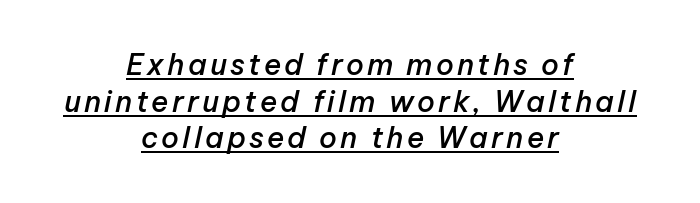
The image shows 29 px semibold type, italic (leaning right); set centered, normal line spacing (1.26x), underlined; low stroke contrast and a medium x-height.
